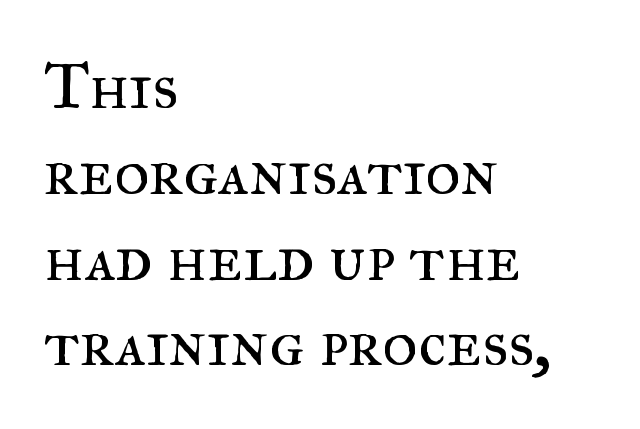
It's the straight-up-and-down kind of type. The weight would be labelled regular, book, light, or lighter still. The rendering shows small feet on the letterforms — a serif design. Notice how descenders clear the ascenders below comfortably — that's standard leading. No word sits above an underline.
